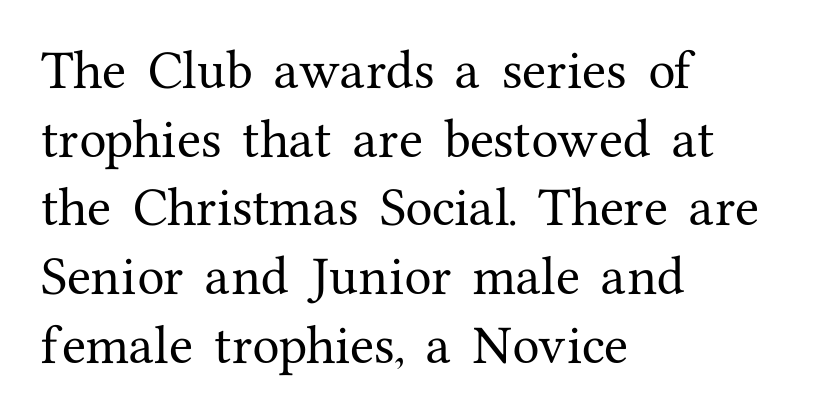
Unlike italic type, these characters show no tilt at all. The letterforms sit shoulder to shoulder at normal distance. The characters display serif detailing at their extremities. Caption: multi-line text, flush left, ragged right. The rendering uses a moderate line-height, typical for paragraphs. The area under the type is left untouched.
